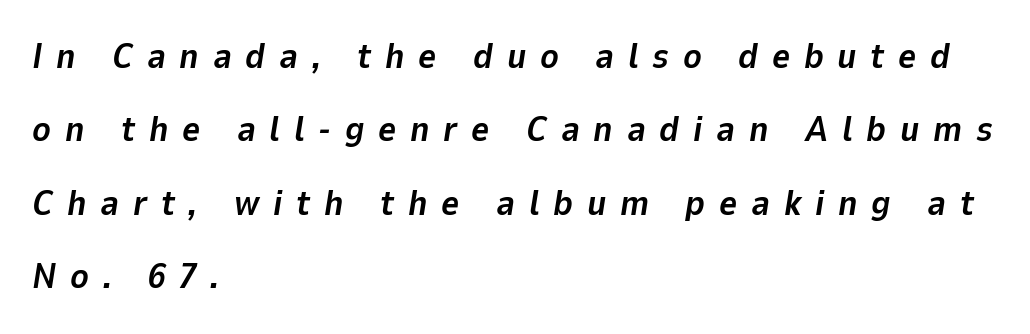
The image shows 35 px bold type, italic (leaning right); set left-aligned, loose line spacing (2.1x), unusually wide letter spacing (+0.39 em), not underlined; low stroke contrast and a medium x-height.
